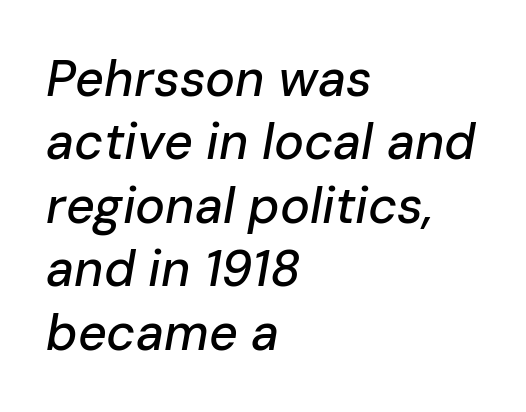
The passage shown stacks its lines at a standard gap. Varying glyph widths throughout — classic text-font behaviour. The setting favours the left margin, as ordinary paragraphs usually do. The lettering tilts uniformly, giving the passage an italic look. The horizontal fit of the characters is conventional and even. A clean baseline with only descenders dipping below it.
